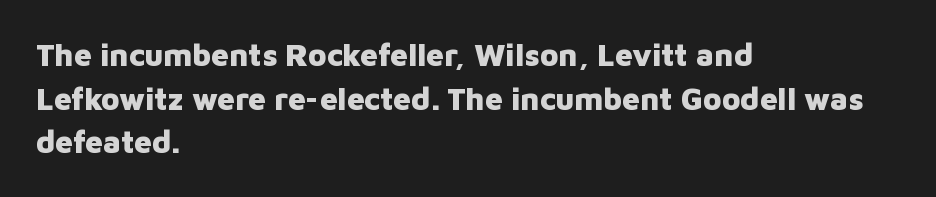
Q: Is the text bold? A: Yes.
Q: Is the text italic (slanted)? A: No, it is upright.
Q: Is the typeface a serif or a sans-serif typeface? A: Sans-serif.
Q: Is the text underlined? A: No.
Q: How is the paragraph aligned? A: Left-aligned.
Q: Is the spacing between letters normal or unusually wide? A: Normal.
Q: Is the spacing between lines tight, normal or loose? A: Normal.
Q: Width (condensed, normal, or wide)? A: Normal.
Q: Stroke contrast? A: Low.
Q: x-height? A: Medium.
Q: Monospaced? A: No.
